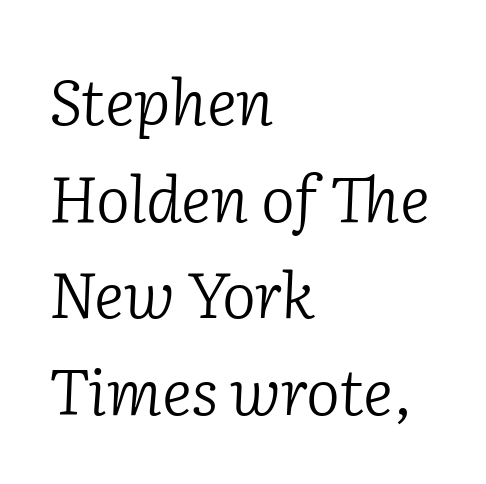
Think standard paragraph weight, or any step lighter than that. Think of a printed novel: that variable character pitch is what you see here. Leading: standard. Honestly, there is no underline to notice here at all. This rendering leaves character spacing at its baseline value. Note: serifs present on the glyphs.
